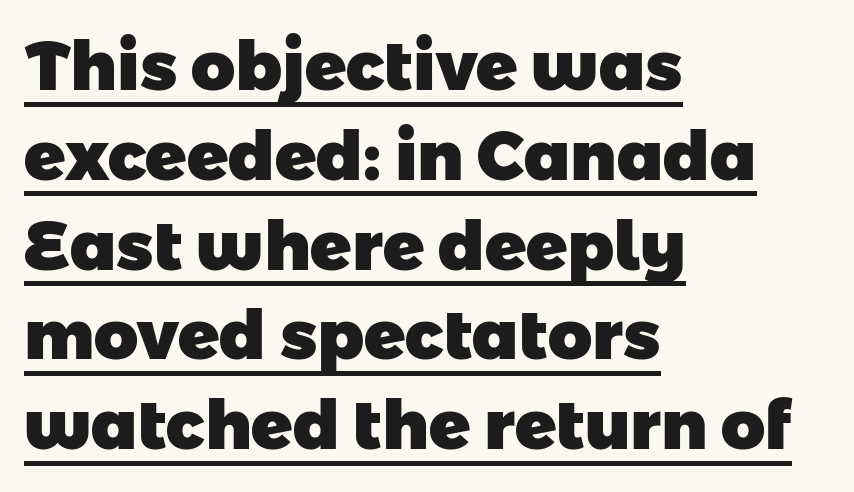
The image shows 68 px heavy sans-serif type; set left-aligned, normal line spacing (1.32x), normal letter spacing, underlined; low stroke contrast and a medium x-height.
